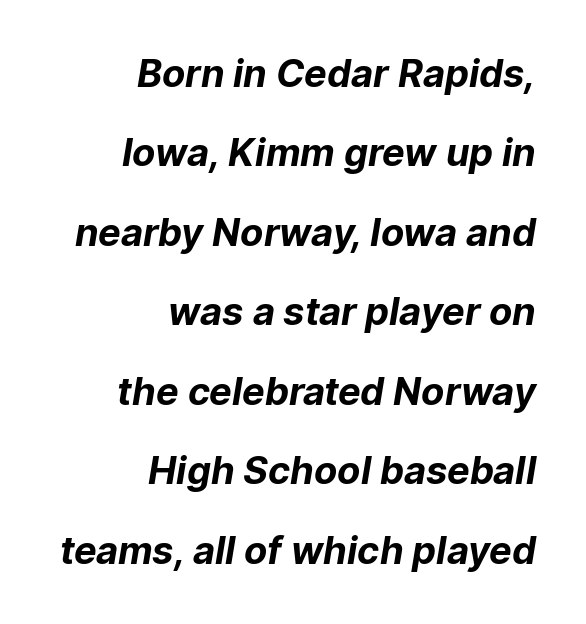
Q: Is the text bold? A: Yes.
Q: Is the typeface a serif or a sans-serif typeface? A: Sans-serif.
Q: Is the text underlined? A: No.
Q: How is the paragraph aligned? A: Right-aligned.
Q: Is the spacing between letters normal or unusually wide? A: Normal.
Q: Is the spacing between lines tight, normal or loose? A: Loose.
Q: Width (condensed, normal, or wide)? A: Normal.
Q: Stroke contrast? A: Low.
Q: x-height? A: Medium.
Q: Monospaced? A: No.
